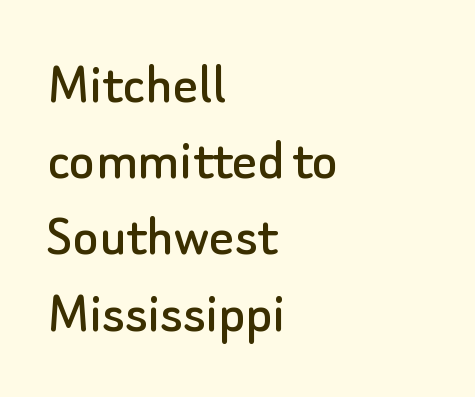
Q: Is the text italic (slanted)? A: No, it is upright.
Q: Is the typeface a serif or a sans-serif typeface? A: Sans-serif.
Q: Is the text underlined? A: No.
Q: How is the paragraph aligned? A: Left-aligned.
Q: Is the spacing between letters normal or unusually wide? A: Normal.
Q: Is the spacing between lines tight, normal or loose? A: Normal.
Q: Width (condensed, normal, or wide)? A: Normal.
Q: Stroke contrast? A: Low.
Q: x-height? A: Small.
Q: Monospaced? A: No.
